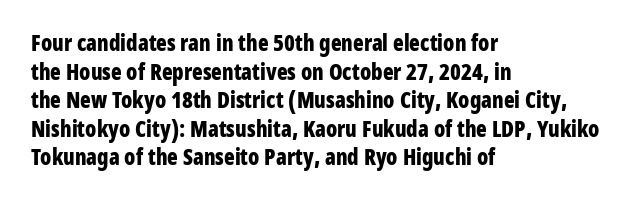
Teacher's note: observe the even left margin — that is flush-left alignment. You can tell it's not italic because the verticals are truly vertical. Words float on clear page, feet unadorned. The letterforms sit shoulder to shoulder at normal distance.
